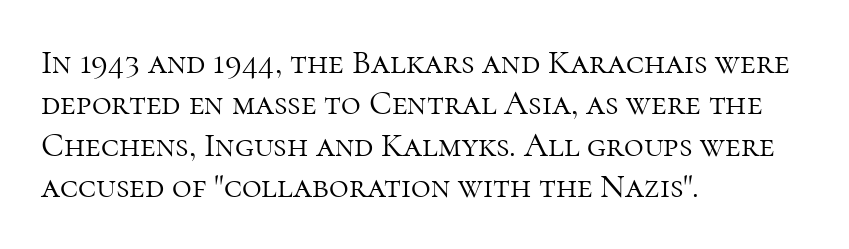
Q: Is the text bold? A: No.
Q: Is the text italic (slanted)? A: No, it is upright.
Q: Is the typeface a serif or a sans-serif typeface? A: Serif.
Q: Is the text underlined? A: No.
Q: How is the paragraph aligned? A: Left-aligned.
Q: Is the spacing between letters normal or unusually wide? A: Normal.
Q: Width (condensed, normal, or wide)? A: Normal.
Q: Stroke contrast? A: High.
Q: x-height? A: Medium.
Q: Monospaced? A: No.
